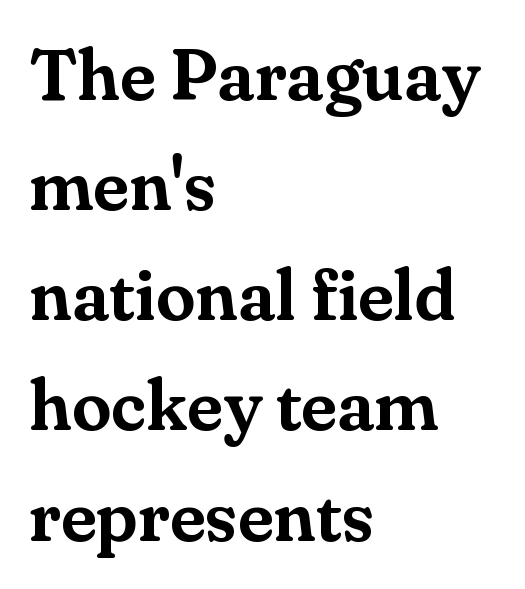
Here the designer chose a conventional face with non-uniform glyph widths. Notice how the stems are strictly vertical — no italics here. The face used here is rendered with its standard letterfit. The letters carry serifs — small finishing strokes at the ends of their stems. Glance below the letters and you will spot only blank space. Leftover space on each line is placed entirely after the last word.
